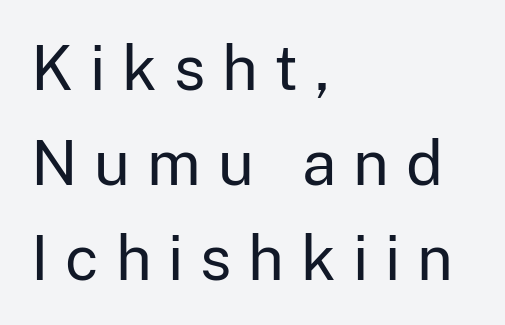
Q: Is the text bold? A: No.
Q: Is the text italic (slanted)? A: No, it is upright.
Q: Is the typeface a serif or a sans-serif typeface? A: Sans-serif.
Q: Is the text underlined? A: No.
Q: How is the paragraph aligned? A: Left-aligned.
Q: Is the spacing between letters normal or unusually wide? A: Unusually wide.
Q: Is the spacing between lines tight, normal or loose? A: Normal.
Q: Width (condensed, normal, or wide)? A: Normal.
Q: Stroke contrast? A: Low.
Q: x-height? A: Medium.
Q: Monospaced? A: No.
